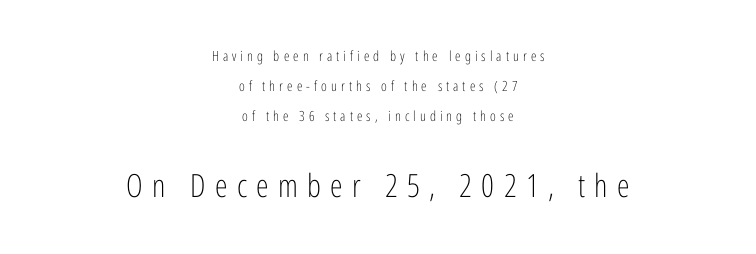
Q: Is the text bold? A: No.
Q: Is the text italic (slanted)? A: No, it is upright.
Q: Is the typeface a serif or a sans-serif typeface? A: Sans-serif.
Q: Is the text underlined? A: No.
Q: How is the paragraph aligned? A: Centered.
Q: Is the spacing between letters normal or unusually wide? A: Unusually wide.
Q: Is the spacing between lines tight, normal or loose? A: Loose.
Q: Which block of text is set in a larger size, the first (top) or the second (bottom)? A: The second (bottom) one.
Q: Width (condensed, normal, or wide)? A: Condensed.
Q: Stroke contrast? A: Low.
Q: x-height? A: Medium.
Q: Monospaced? A: No.
